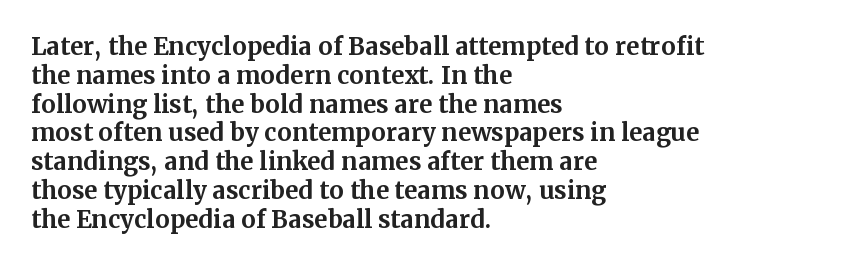
The image shows 24 px bold type, upright; set left-aligned, line spacing 1.2x, normal letter spacing, not underlined.
